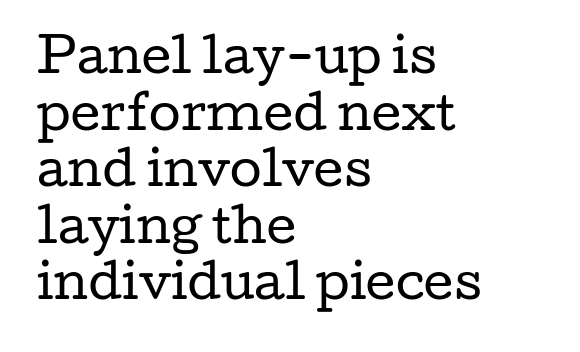
The image shows 46 px regular-weight, wide serif type, upright; set left-aligned, line spacing 1.23x, normal letter spacing, not underlined; low stroke contrast and a medium x-height.
